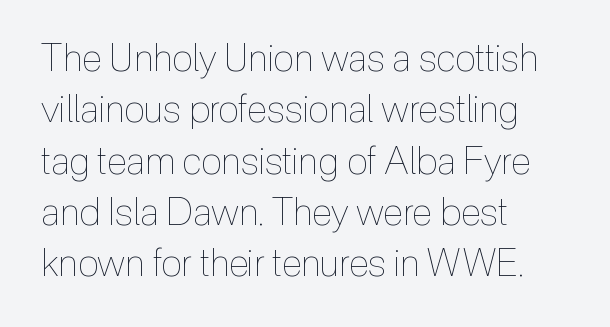
Q: Is the text bold? A: No.
Q: Is the text italic (slanted)? A: No, it is upright.
Q: Is the text underlined? A: No.
Q: How is the paragraph aligned? A: Left-aligned.
Q: Is the spacing between letters normal or unusually wide? A: Normal.
Q: Is the spacing between lines tight, normal or loose? A: Normal.
Q: Width (condensed, normal, or wide)? A: Condensed.
Q: x-height? A: Medium.
Q: Monospaced? A: No.
